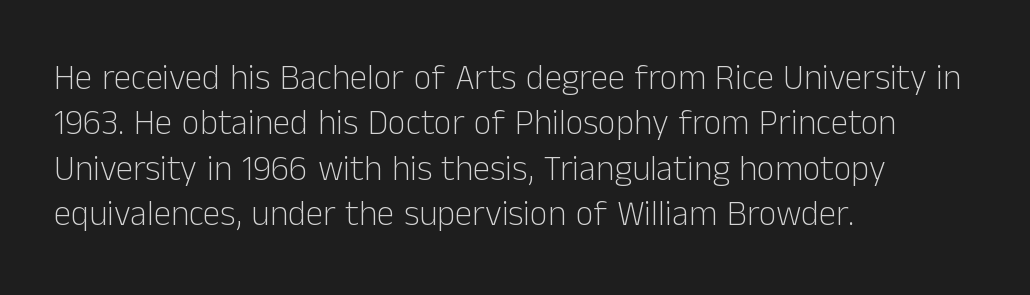
Q: Is the text bold? A: No.
Q: Is the text italic (slanted)? A: No, it is upright.
Q: Is the typeface a serif or a sans-serif typeface? A: Sans-serif.
Q: Is the text underlined? A: No.
Q: How is the paragraph aligned? A: Left-aligned.
Q: Is the spacing between letters normal or unusually wide? A: Normal.
Q: Is the spacing between lines tight, normal or loose? A: Normal.
Q: Width (condensed, normal, or wide)? A: Normal.
Q: Stroke contrast? A: Low.
Q: x-height? A: Medium.
Q: Monospaced? A: No.
